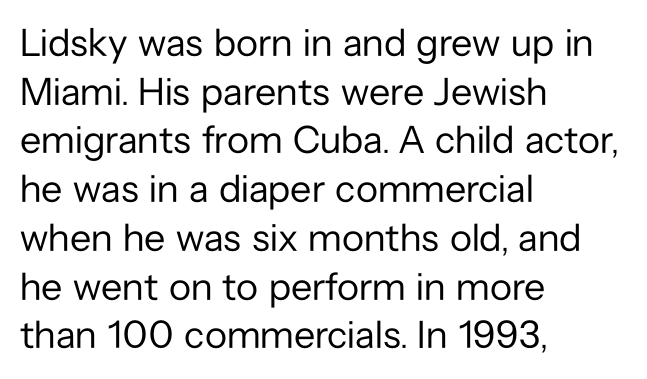
The image shows 39 px regular-weight sans-serif type, upright; set left-aligned, normal line spacing (1.25x), normal letter spacing, not underlined; low stroke contrast and a medium x-height.
